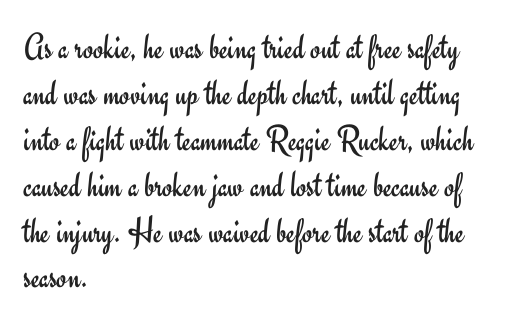
The image shows 37 px regular-weight sans-serif type; set left-aligned, line spacing 1.24x, normal letter spacing, not underlined; low stroke contrast and a small x-height.
